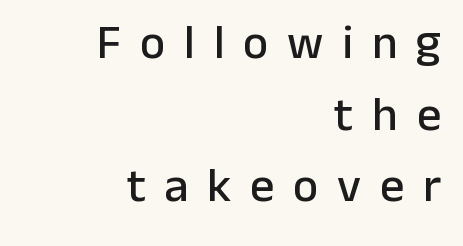
{"serif": "no", "italic": "no", "width": "normal", "stroke_contrast": "low", "x_height": "medium", "monospaced": "no", "underline": "no", "align": "right", "line_spacing": "normal", "line_spacing_ratio": 1.49, "letter_spacing": "wide", "letter_spacing_em": 0.39, "glyph_px": 48}
